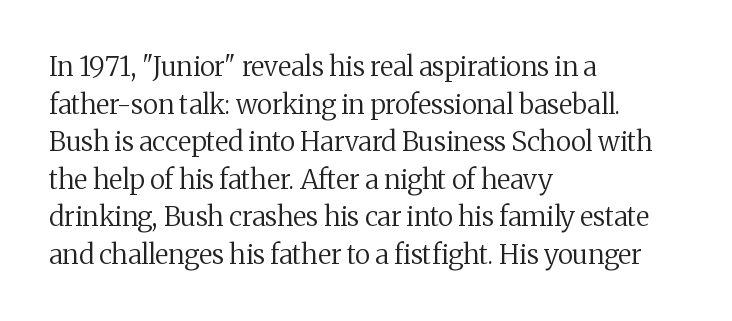
{"italic": "no", "bold": "no", "underline": "no", "align": "left", "line_spacing": "normal", "line_spacing_ratio": 1.39, "letter_spacing": "normal", "letter_spacing_em": 0.0, "glyph_px": 27}
